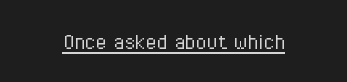
Q: Is the text bold? A: No.
Q: Is the text italic (slanted)? A: No, it is upright.
Q: Is the text underlined? A: Yes.
Q: Is the spacing between letters normal or unusually wide? A: Normal.
